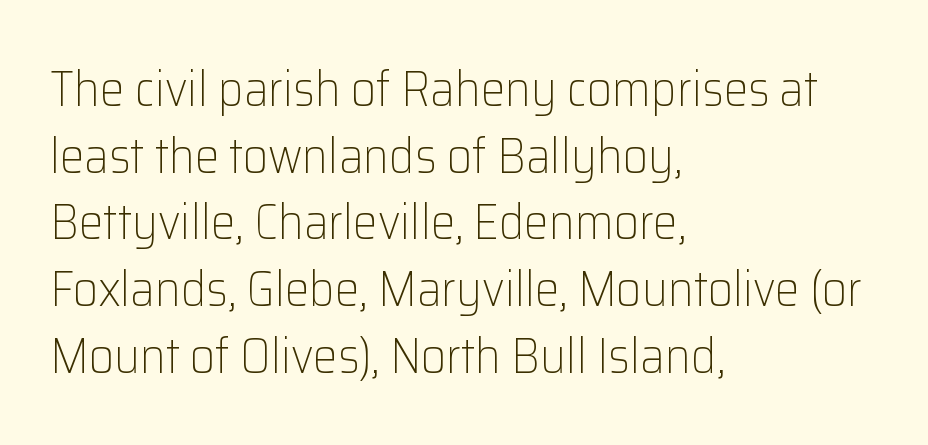
The image shows 49 px light sans-serif type, upright; set left-aligned, normal line spacing (1.36x), normal letter spacing, not underlined; low stroke contrast and a medium x-height.
